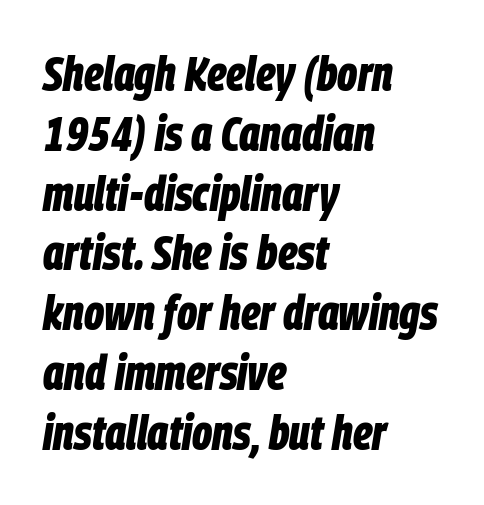
The image shows 49 px bold, condensed type, italic (leaning right); set left-aligned, line spacing 1.22x, normal letter spacing, not underlined; low stroke contrast and a large x-height.
